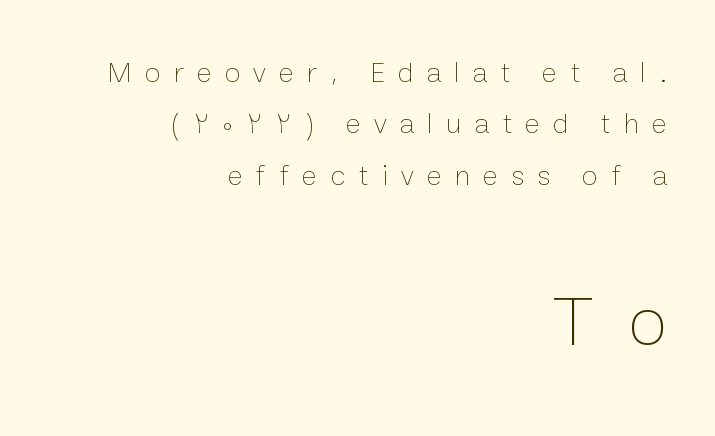
The image shows 72 px thin type, upright; set right-aligned, line spacing 1.77x, unusually wide letter spacing (+0.45 em), not underlined; the second (bottom) block is 2.48x larger; low stroke contrast and a medium x-height.
